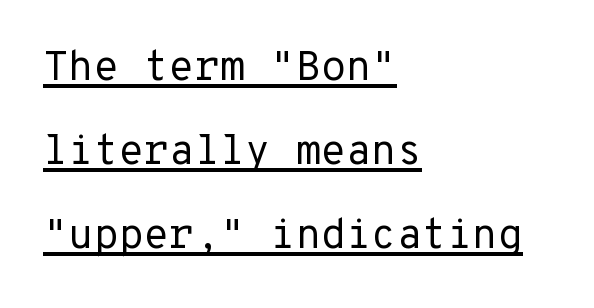
{"serif": "no", "italic": "no", "bold": "no", "weight": "regular", "width": "normal", "stroke_contrast": "low", "x_height": "medium", "underline": "yes", "align": "left", "line_spacing": "loose", "line_spacing_ratio": 2.05, "letter_spacing": "normal", "letter_spacing_em": 0.0, "glyph_px": 41}
